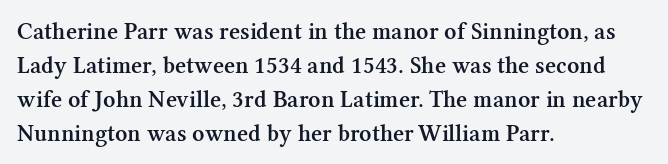
{"italic": "no", "bold": "semi", "underline": "no", "align": "left", "line_spacing": "normal", "line_spacing_ratio": 1.41, "letter_spacing": "normal", "letter_spacing_em": 0.0, "glyph_px": 24}
